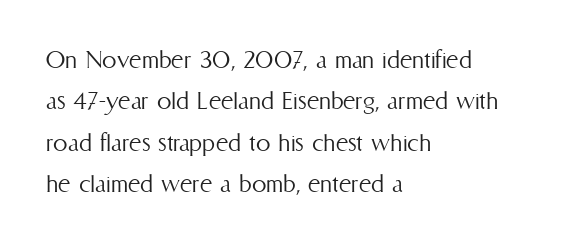
The image shows 29 px light, condensed type, upright; set left-aligned, normal line spacing (1.43x), normal letter spacing, not underlined; medium stroke contrast and a medium x-height.
